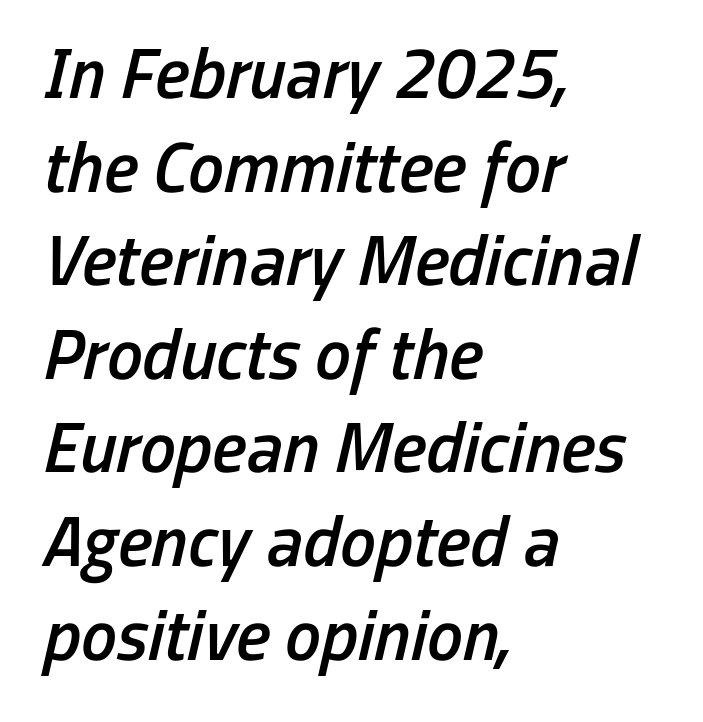
The image shows 72 px semibold, condensed type, italic (leaning right); set left-aligned, normal line spacing (1.3x), normal letter spacing, not underlined; low stroke contrast and a medium x-height.
